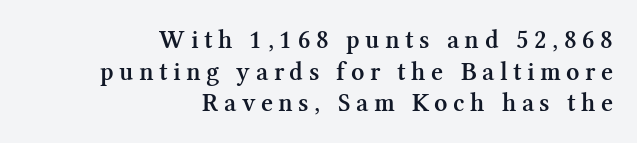
Q: Is the text bold? A: Semi-bold.
Q: Is the text italic (slanted)? A: No, it is upright.
Q: Is the text underlined? A: No.
Q: How is the paragraph aligned? A: Right-aligned.
Q: Is the spacing between letters normal or unusually wide? A: Unusually wide.
